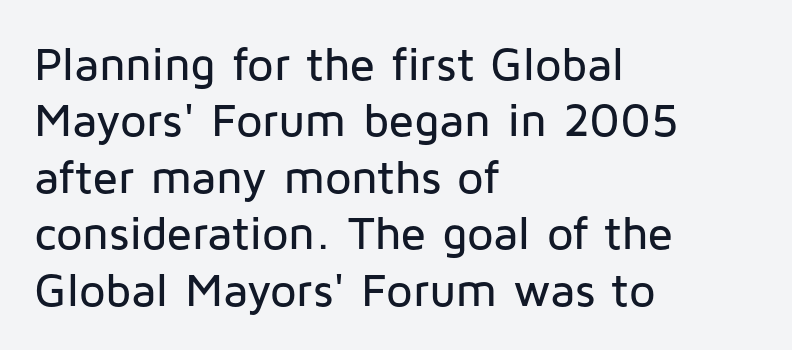
Q: Is the text italic (slanted)? A: No, it is upright.
Q: Is the typeface a serif or a sans-serif typeface? A: Sans-serif.
Q: Is the text underlined? A: No.
Q: How is the paragraph aligned? A: Left-aligned.
Q: Is the spacing between letters normal or unusually wide? A: Normal.
Q: Width (condensed, normal, or wide)? A: Normal.
Q: Stroke contrast? A: Low.
Q: x-height? A: Medium.
Q: Monospaced? A: No.
